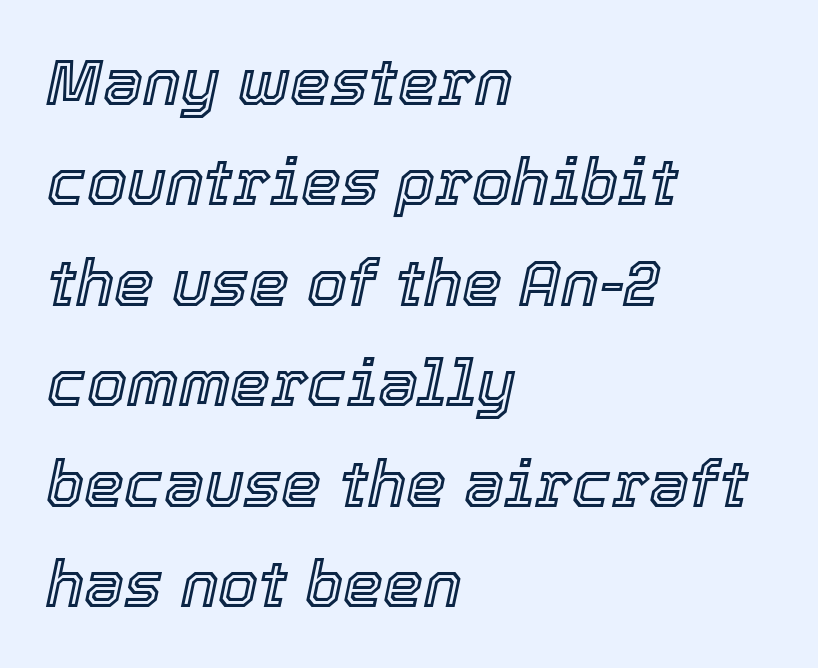
{"italic": "yes", "lean": "right", "slant_degrees": 12, "width": "normal", "x_height": "medium", "monospaced": "no", "underline": "no", "align": "left", "line_spacing": "normal", "line_spacing_ratio": 1.57, "letter_spacing": "normal", "letter_spacing_em": 0.0, "glyph_px": 64}
